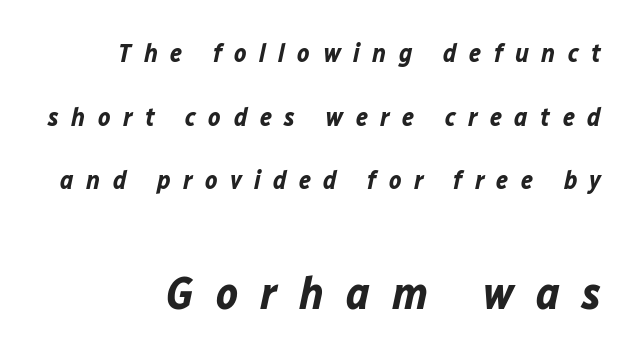
Q: Is the text bold? A: Yes.
Q: Is the text italic (slanted)? A: Yes, it leans right by about 12 degrees.
Q: Is the text underlined? A: No.
Q: How is the paragraph aligned? A: Right-aligned.
Q: Is the spacing between letters normal or unusually wide? A: Unusually wide.
Q: Is the spacing between lines tight, normal or loose? A: Loose.
Q: Which block of text is set in a larger size, the first (top) or the second (bottom)? A: The second (bottom) one.
Q: Width (condensed, normal, or wide)? A: Normal.
Q: Stroke contrast? A: Low.
Q: x-height? A: Medium.
Q: Monospaced? A: No.
